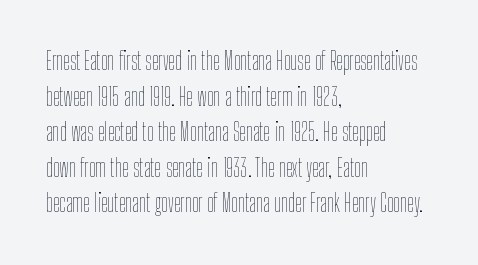
Q: Is the text bold? A: No.
Q: Is the text italic (slanted)? A: No, it is upright.
Q: Is the text underlined? A: No.
Q: How is the paragraph aligned? A: Left-aligned.
Q: Is the spacing between letters normal or unusually wide? A: Normal.
Q: Is the spacing between lines tight, normal or loose? A: Normal.
